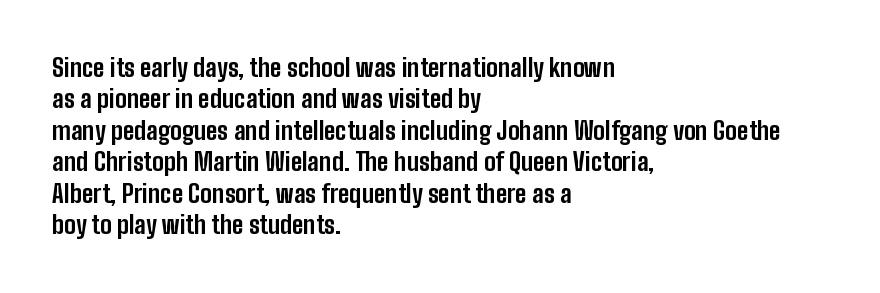
Horizontal alignment here is leftward, the default for most running prose. These lines were composed using upright roman letters. Quick note: underline off. Words appear dense and cohesive because spacing is normal. Honestly, the row spacing looks completely unremarkable. Heft: maximum for text — a bold.
